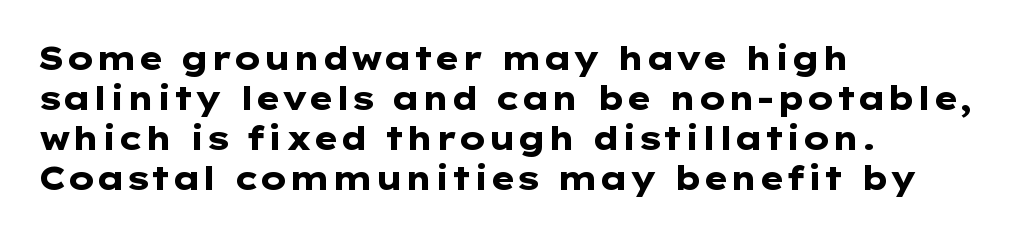
The image shows 32 px heavy, wide sans-serif type, upright; set left-aligned, normal line spacing (1.25x), normal letter spacing, not underlined; low stroke contrast and a medium x-height.
